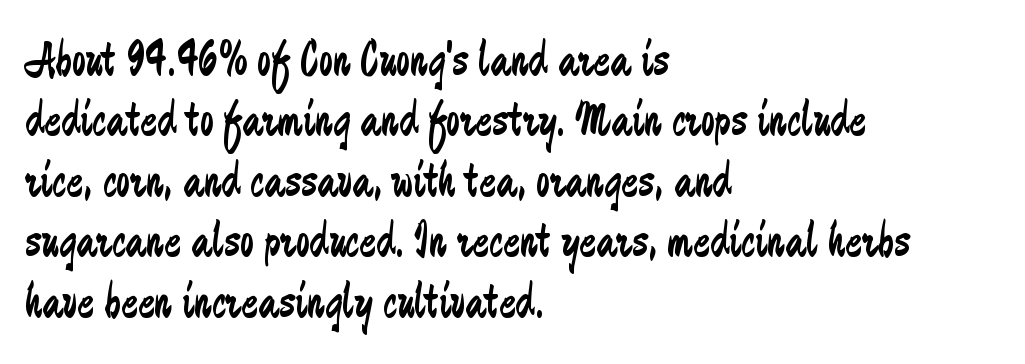
The image shows 50 px regular-weight, condensed sans-serif type; set left-aligned, line spacing 1.21x, normal letter spacing, not underlined; low stroke contrast and a small x-height.
